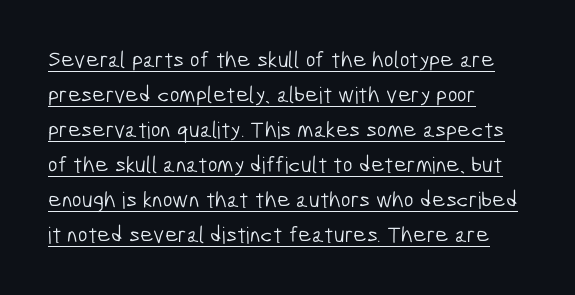
Between one letter and the next there's only the usual sliver of space. Casual observation: everything's shoved over to the left. Is there an underline? Yes — a line sits under the letters. Vertically, the passage feels balanced, rows spaced as you'd expect.
